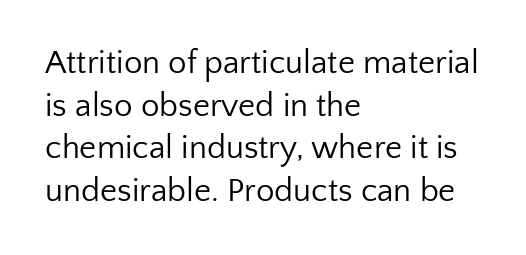
The image shows 33 px regular-weight sans-serif type, upright; set left-aligned, normal line spacing (1.29x), normal letter spacing, not underlined; low stroke contrast and a medium x-height.
